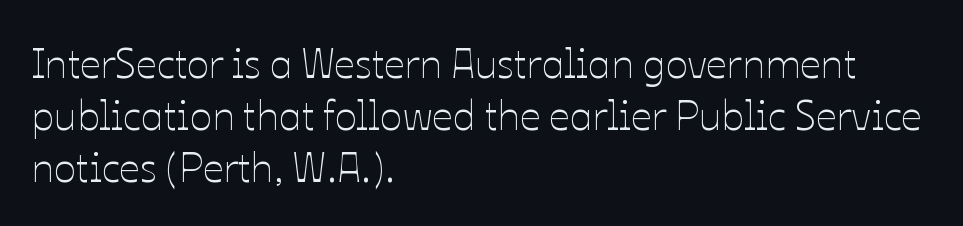
{"italic": "no", "bold": "no", "weight": "thin", "width": "normal", "stroke_contrast": "low", "x_height": "medium", "monospaced": "no", "underline": "no", "align": "left", "line_spacing": "normal", "line_spacing_ratio": 1.27, "letter_spacing": "normal", "letter_spacing_em": 0.0, "glyph_px": 41}
